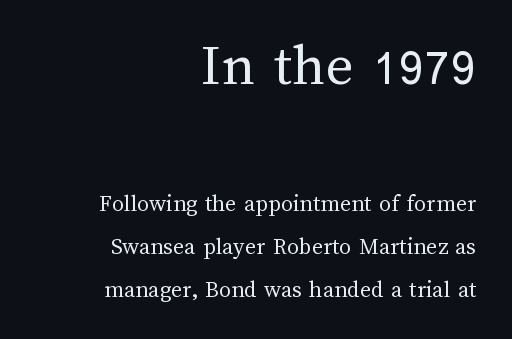
The image shows 60 px regular-weight type, upright; set right-aligned, line spacing 1.79x, normal letter spacing, not underlined; the first (top) block is 2.5x larger; medium stroke contrast and a medium x-height.
